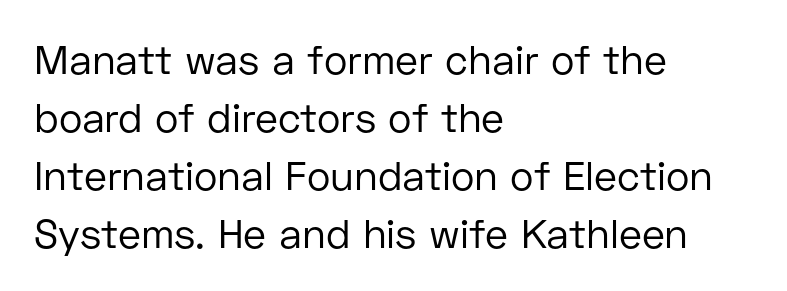
Q: Is the text bold? A: No.
Q: Is the text italic (slanted)? A: No, it is upright.
Q: Is the typeface a serif or a sans-serif typeface? A: Sans-serif.
Q: Is the text underlined? A: No.
Q: How is the paragraph aligned? A: Left-aligned.
Q: Is the spacing between letters normal or unusually wide? A: Normal.
Q: Is the spacing between lines tight, normal or loose? A: Normal.
Q: Width (condensed, normal, or wide)? A: Normal.
Q: Stroke contrast? A: Low.
Q: x-height? A: Medium.
Q: Monospaced? A: No.
